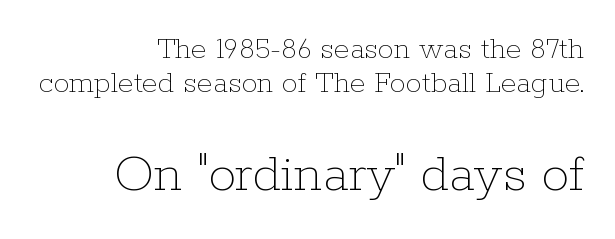
{"italic": "no", "bold": "no", "weight": "thin", "width": "normal", "stroke_contrast": "low", "x_height": "medium", "monospaced": "no", "underline": "no", "align": "right", "line_spacing": "tight", "line_spacing_ratio": 1.06, "letter_spacing": "normal", "letter_spacing_em": 0.0, "larger_block": "second", "size_ratio": 1.75, "glyph_px": 56}
